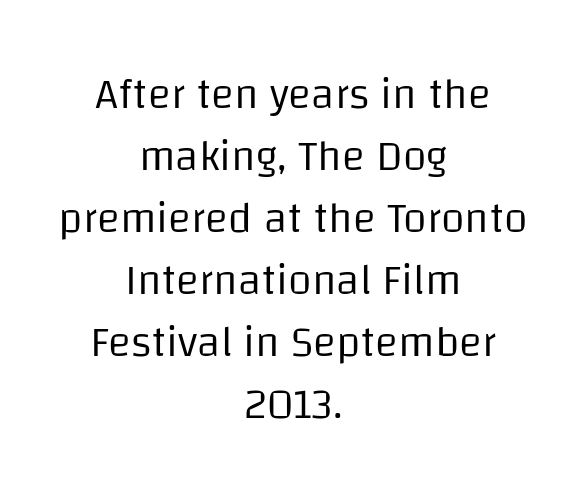
Q: Is the text bold? A: No.
Q: Is the text italic (slanted)? A: No, it is upright.
Q: Is the typeface a serif or a sans-serif typeface? A: Sans-serif.
Q: Is the text underlined? A: No.
Q: How is the paragraph aligned? A: Centered.
Q: Is the spacing between letters normal or unusually wide? A: Normal.
Q: Is the spacing between lines tight, normal or loose? A: Normal.
Q: Width (condensed, normal, or wide)? A: Normal.
Q: Stroke contrast? A: Low.
Q: x-height? A: Large.
Q: Monospaced? A: No.
